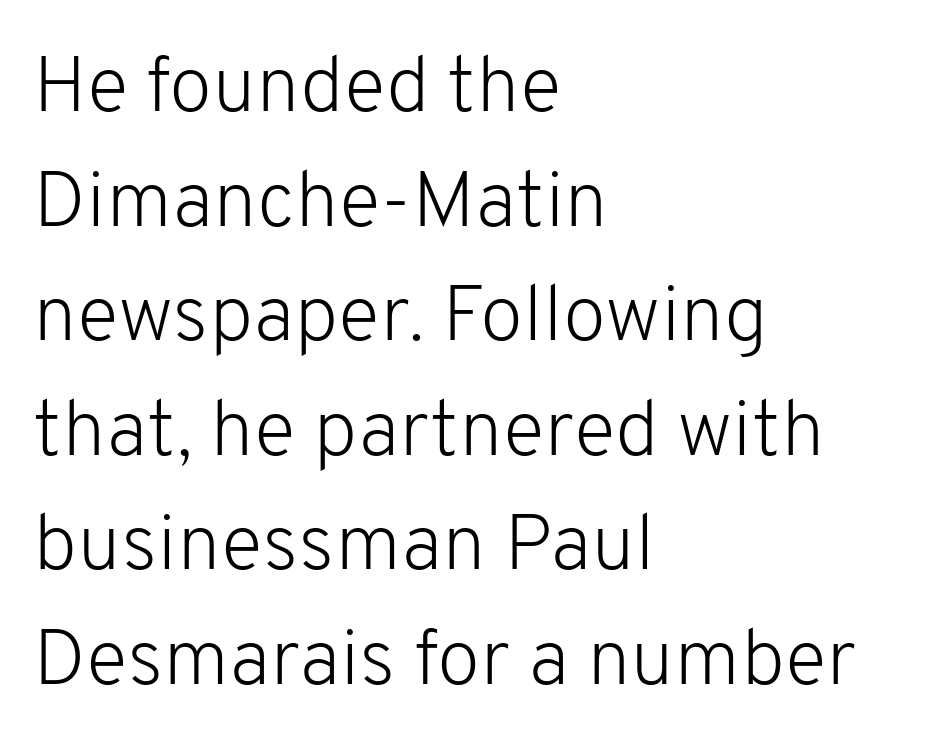
No chunkiness to these letters — they're not bold. Here the glyphs are tracked normally, forming tight word shapes. Typeset ragged right — the left edge is the straight one. Posture: upright roman. Each row of text sits above clean, open space.
